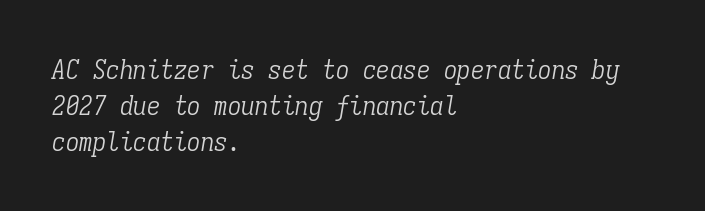
{"italic": "yes", "lean": "right", "slant_degrees": 9, "bold": "no", "underline": "no", "align": "left", "line_spacing": "normal", "line_spacing_ratio": 1.33, "letter_spacing": "normal", "letter_spacing_em": 0.0, "glyph_px": 27}
